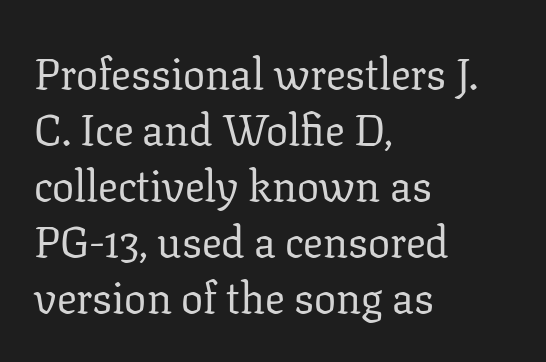
The image shows 44 px regular-weight serif type, upright; set left-aligned, normal line spacing (1.27x), normal letter spacing, not underlined; low stroke contrast and a medium x-height.
